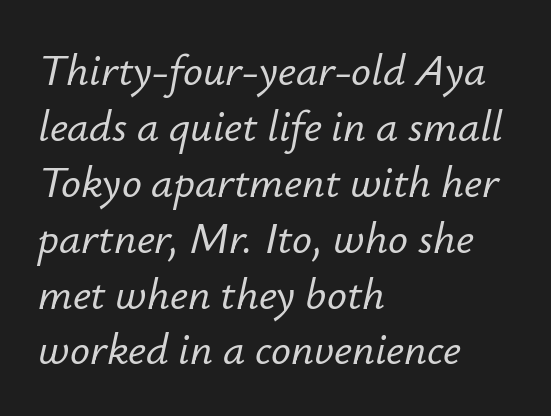
Q: Is the text italic (slanted)? A: Yes, it leans right by about 12 degrees.
Q: Is the text underlined? A: No.
Q: How is the paragraph aligned? A: Left-aligned.
Q: Is the spacing between letters normal or unusually wide? A: Normal.
Q: Is the spacing between lines tight, normal or loose? A: Normal.
Q: Width (condensed, normal, or wide)? A: Normal.
Q: Stroke contrast? A: Low.
Q: x-height? A: Small.
Q: Monospaced? A: No.
